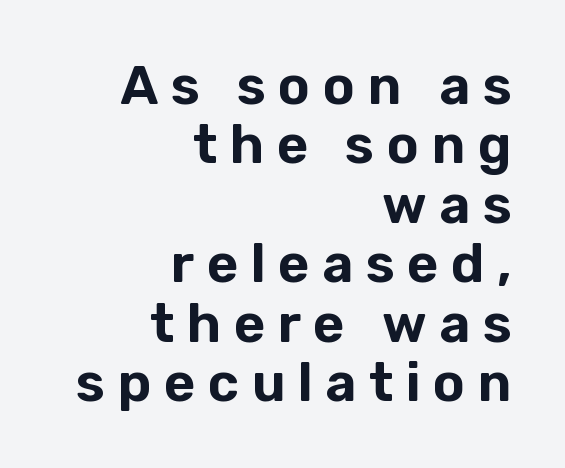
The tracking jumps out immediately: characters are airy and widely separated. No word sits above an underline. Look at the bottom of the vertical strokes: they stop flat, with no serifs. Rendered with straight, roman letterforms. The rag falls on the left side of this text block.
